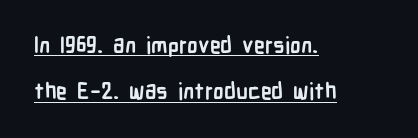
Casual observation: everything's shoved over to the left. Standard letterfit; no display-style spreading of the glyphs. Vertical strokes here are truly vertical. Each new line begins a long way beneath the previous one.
